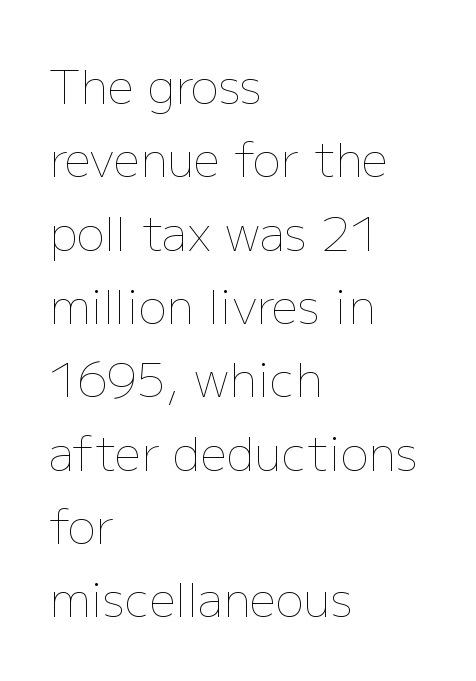
Q: Is the text bold? A: No.
Q: Is the text italic (slanted)? A: No, it is upright.
Q: Is the text underlined? A: No.
Q: How is the paragraph aligned? A: Left-aligned.
Q: Is the spacing between letters normal or unusually wide? A: Normal.
Q: Is the spacing between lines tight, normal or loose? A: Normal.
Q: Width (condensed, normal, or wide)? A: Normal.
Q: Stroke contrast? A: Low.
Q: x-height? A: Medium.
Q: Monospaced? A: No.
